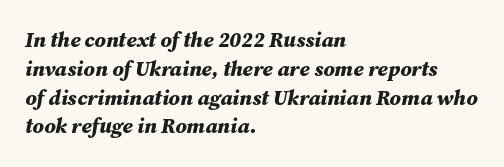
{"italic": "yes", "lean": "right", "slant_degrees": 12, "bold": "yes", "underline": "no", "align": "left", "line_spacing": "normal", "line_spacing_ratio": 1.37, "letter_spacing": "normal", "letter_spacing_em": 0.0, "glyph_px": 21}
